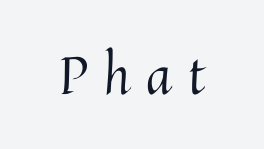
{"bold": "no", "weight": "regular", "width": "normal", "stroke_contrast": "medium", "x_height": "medium", "monospaced": "no", "underline": "no", "align": "center", "letter_spacing": "wide", "letter_spacing_em": 0.31, "glyph_px": 52}
